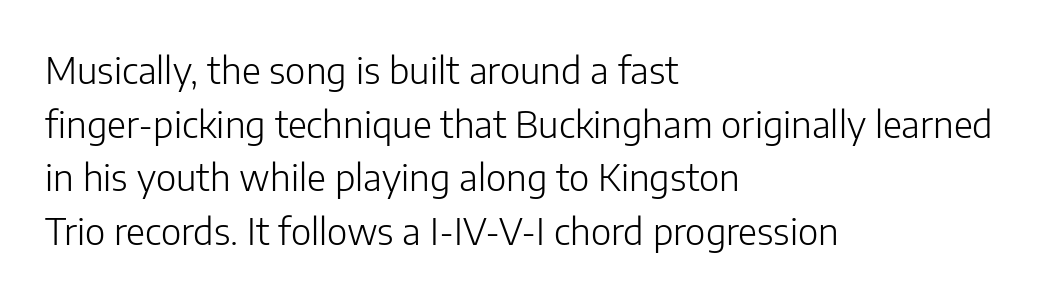
The image shows 37 px light sans-serif type, upright; set left-aligned, normal line spacing (1.45x), normal letter spacing, not underlined; low stroke contrast and a medium x-height.
